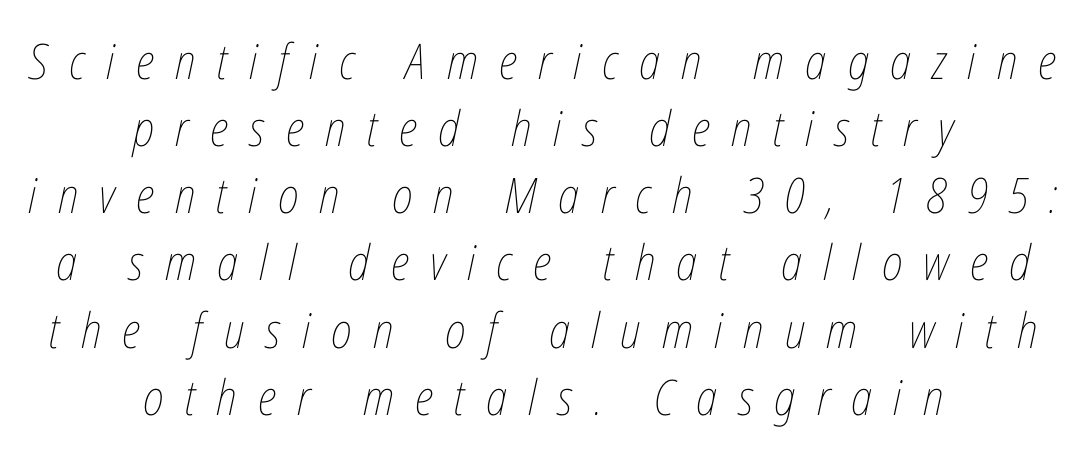
{"italic": "yes", "lean": "right", "slant_degrees": 12, "bold": "no", "weight": "thin", "width": "condensed", "stroke_contrast": "low", "x_height": "medium", "monospaced": "no", "underline": "no", "align": "center", "line_spacing": "normal", "line_spacing_ratio": 1.37, "letter_spacing": "wide", "letter_spacing_em": 0.43, "glyph_px": 49}
